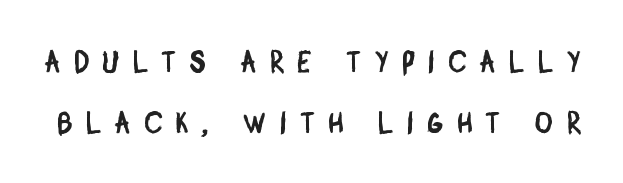
Q: Is the typeface a serif or a sans-serif typeface? A: Sans-serif.
Q: Is the text underlined? A: No.
Q: Is the spacing between letters normal or unusually wide? A: Unusually wide.
Q: Is the spacing between lines tight, normal or loose? A: Loose.
Q: Width (condensed, normal, or wide)? A: Condensed.
Q: Stroke contrast? A: Low.
Q: x-height? A: Large.
Q: Monospaced? A: No.
